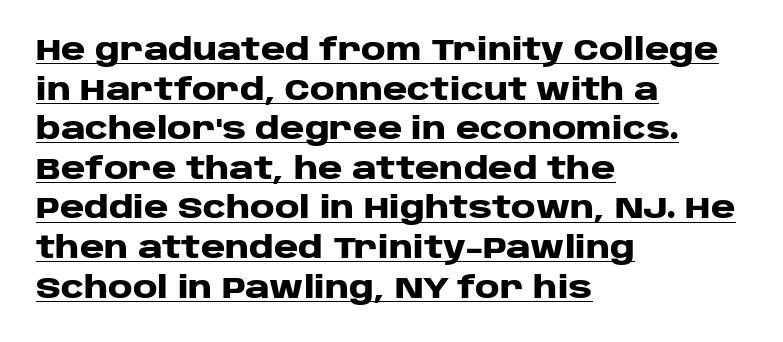
{"serif": "no", "italic": "no", "bold": "yes", "weight": "heavy", "width": "wide", "stroke_contrast": "low", "x_height": "large", "monospaced": "no", "underline": "yes", "align": "left", "line_spacing": "normal", "line_spacing_ratio": 1.32, "letter_spacing": "normal", "letter_spacing_em": 0.0, "glyph_px": 30}
